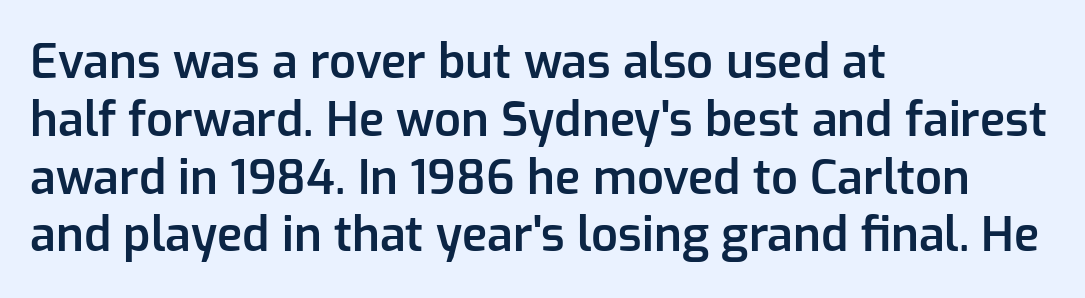
{"serif": "no", "italic": "no", "bold": "semi", "weight": "semibold", "width": "normal", "stroke_contrast": "low", "x_height": "medium", "monospaced": "no", "underline": "no", "align": "left", "line_spacing_ratio": 1.23, "letter_spacing": "normal", "letter_spacing_em": 0.0, "glyph_px": 47}
